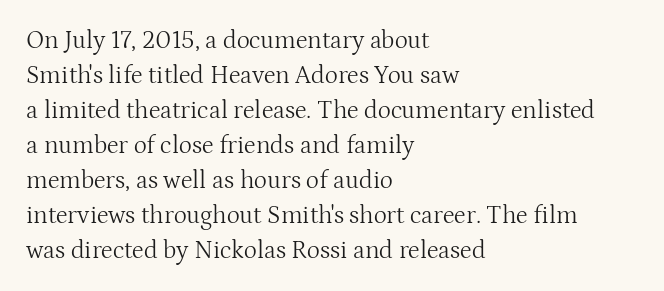
Nobody drew a line under any word here. The passage is arranged the way most books set body copy — flush left. Is the stroke heavy? The answer is a plain regular-or-lighter. Nobody touched the tracking dial on this one. A roman cut, with each character standing at attention. The space between consecutive lines is moderate.
